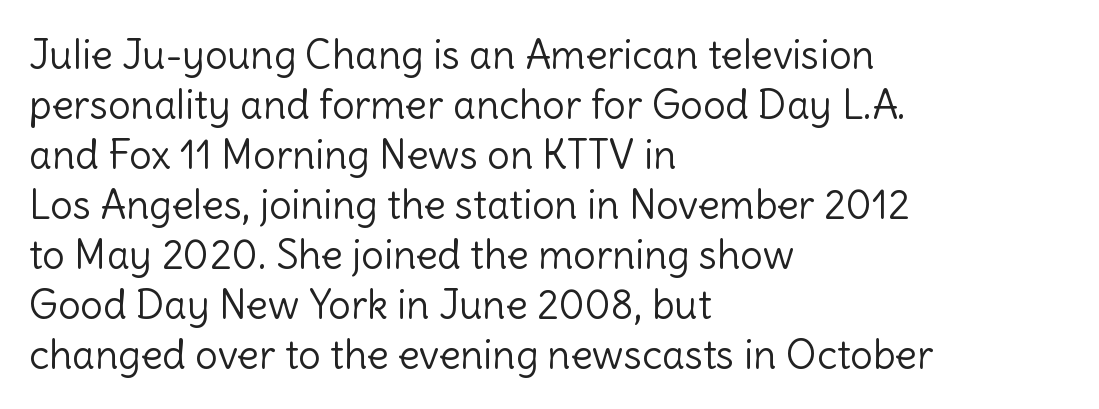
{"serif": "no", "italic": "no", "bold": "no", "weight": "light", "width": "normal", "x_height": "medium", "monospaced": "no", "underline": "no", "align": "left", "line_spacing": "normal", "line_spacing_ratio": 1.25, "letter_spacing": "normal", "letter_spacing_em": 0.0, "glyph_px": 40}
